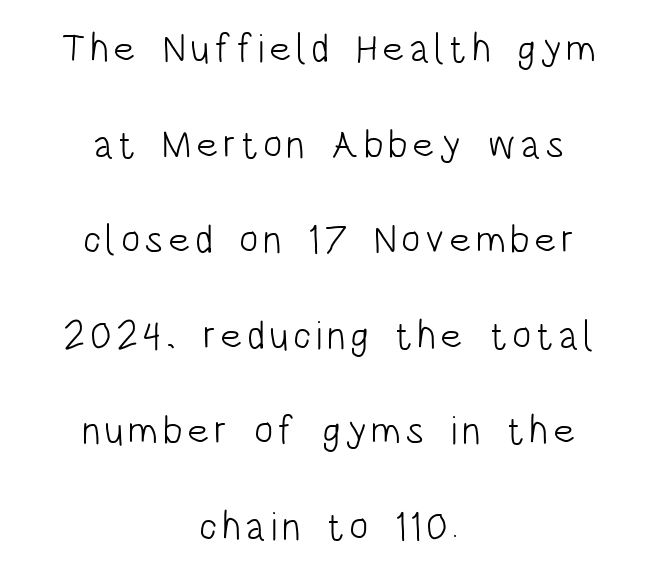
Does the type have serifs? No, each stem ends abruptly. The lettering holds an erect, upright posture throughout. Beneath every word, the page is bare. Vertically, the passage feels expansive, rows floating well apart. The face used here is proportionally spaced, like ordinary book or web type.
